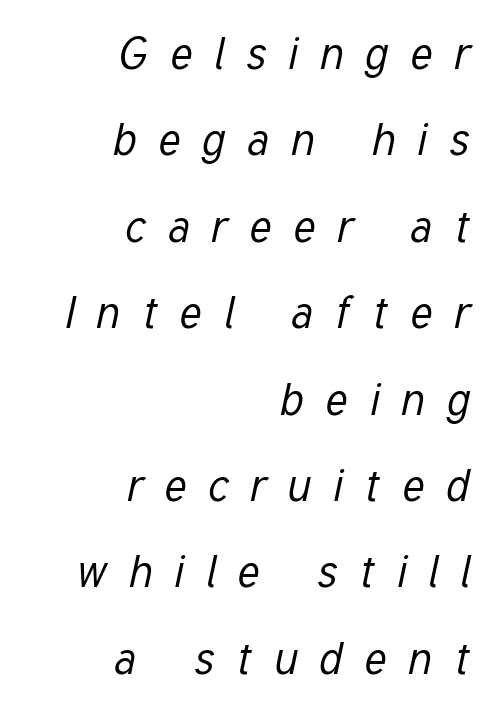
The image shows 45 px regular-weight, condensed type, italic (leaning right); set right-aligned, loose line spacing (1.92x), unusually wide letter spacing (+0.49 em), not underlined; low stroke contrast and a medium x-height.
